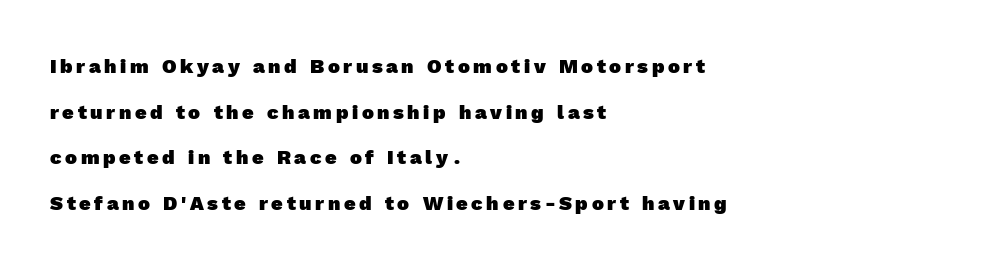
{"bold": "yes", "underline": "no", "align": "left", "line_spacing": "loose", "line_spacing_ratio": 2.28, "glyph_px": 20}
